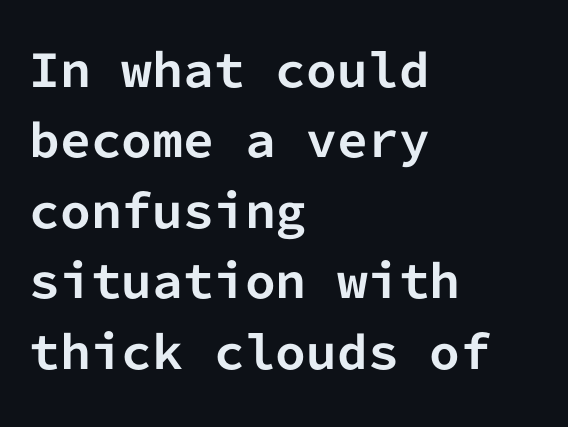
{"serif": "no", "italic": "no", "bold": "yes", "weight": "bold", "width": "normal", "stroke_contrast": "low", "x_height": "medium", "monospaced": "yes", "underline": "no", "align": "left", "line_spacing": "normal", "line_spacing_ratio": 1.6, "letter_spacing": "normal", "letter_spacing_em": 0.0, "glyph_px": 44}
